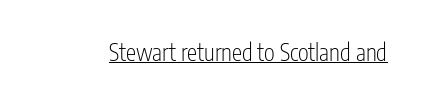
{"italic": "no", "bold": "no", "underline": "yes", "letter_spacing": "normal", "letter_spacing_em": 0.0, "glyph_px": 23}
